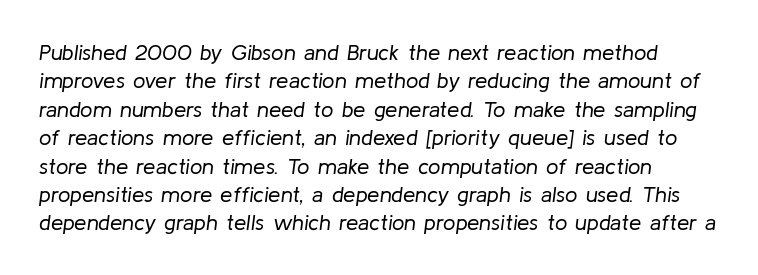
This is not heavy type; no bold has been used. Compared with typical paragraphs, the rows here are spaced about the same. Each row of text sits above clean, open space. It's the slanting kind of type.
